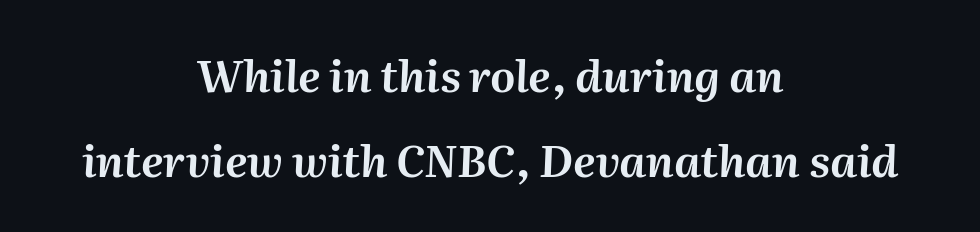
Q: Is the text italic (slanted)? A: Yes, it leans right by about 2 degrees.
Q: Is the text underlined? A: No.
Q: How is the paragraph aligned? A: Centered.
Q: Is the spacing between letters normal or unusually wide? A: Normal.
Q: Is the spacing between lines tight, normal or loose? A: Loose.
Q: Width (condensed, normal, or wide)? A: Normal.
Q: Stroke contrast? A: Medium.
Q: x-height? A: Medium.
Q: Monospaced? A: No.
